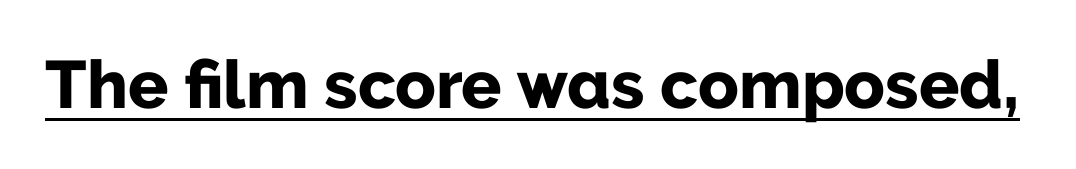
The image shows 67 px bold sans-serif type, upright; set normal letter spacing, underlined; low stroke contrast and a medium x-height.
